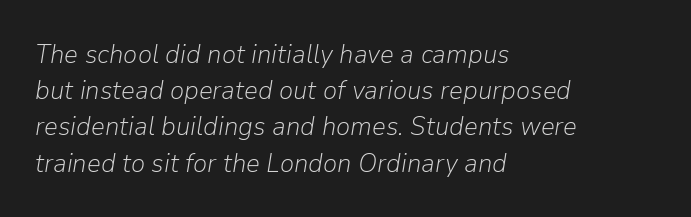
{"italic": "yes", "lean": "right", "slant_degrees": 9, "bold": "no", "underline": "no", "align": "left", "line_spacing": "normal", "line_spacing_ratio": 1.34, "letter_spacing": "normal", "letter_spacing_em": 0.0, "glyph_px": 27}
